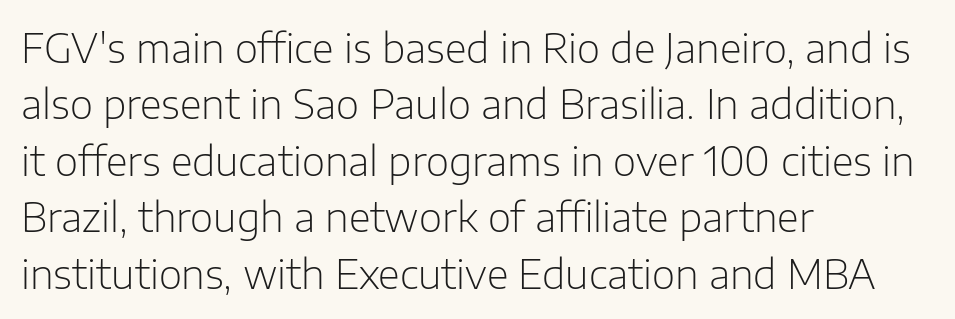
The image shows 40 px light sans-serif type, upright; set left-aligned, normal line spacing (1.41x), normal letter spacing, not underlined; low stroke contrast and a medium x-height.
